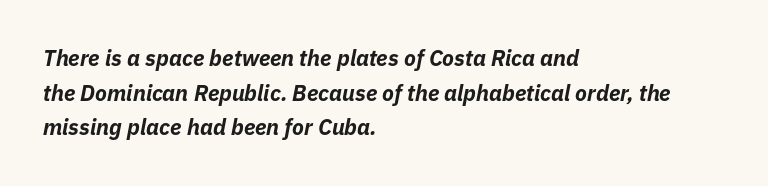
Q: Is the text bold? A: Yes.
Q: Is the text italic (slanted)? A: Yes, it leans right by about 11 degrees.
Q: Is the text underlined? A: No.
Q: How is the paragraph aligned? A: Left-aligned.
Q: Is the spacing between letters normal or unusually wide? A: Normal.
Q: Is the spacing between lines tight, normal or loose? A: Normal.
